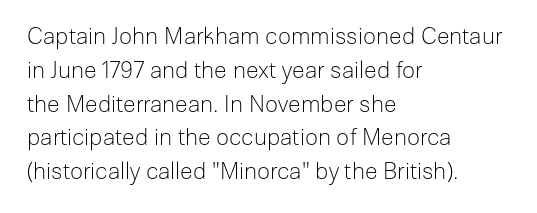
The image shows 23 px text type, upright; set left-aligned, normal line spacing (1.47x), normal letter spacing, not underlined.
